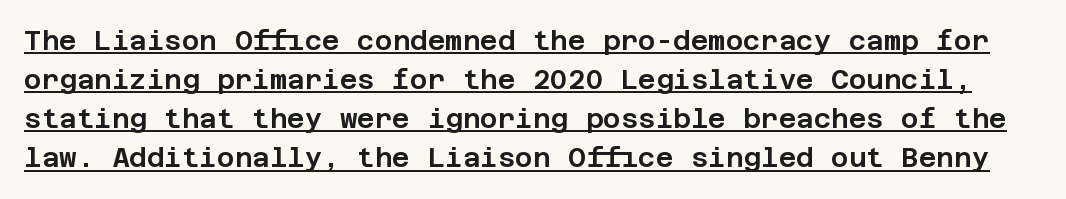
Whoever set this chose a conventional vertical rhythm. The typography opts for an upright posture over an oblique one. Beneath each row of characters lies a ruled line. Compared with typical body copy, the letter spacing here is the same.
